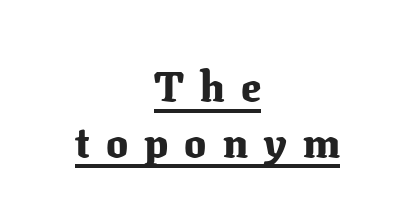
{"serif": "yes", "italic": "no", "bold": "yes", "weight": "heavy", "width": "normal", "stroke_contrast": "medium", "x_height": "medium", "monospaced": "no", "underline": "yes", "align": "center", "line_spacing": "normal", "line_spacing_ratio": 1.36, "letter_spacing": "wide", "letter_spacing_em": 0.39, "glyph_px": 41}
